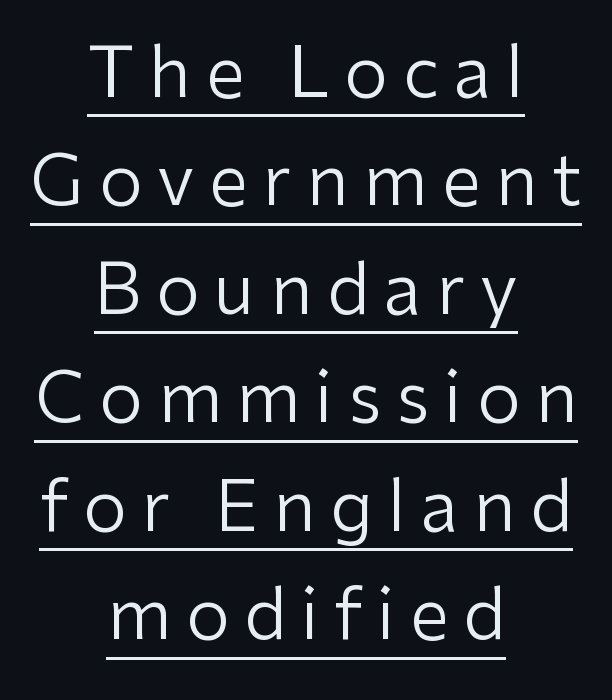
{"serif": "no", "italic": "no", "bold": "no", "weight": "regular", "width": "normal", "stroke_contrast": "low", "x_height": "medium", "monospaced": "no", "underline": "yes", "align": "center", "line_spacing": "normal", "line_spacing_ratio": 1.55, "letter_spacing": "wide", "letter_spacing_em": 0.21, "glyph_px": 70}
